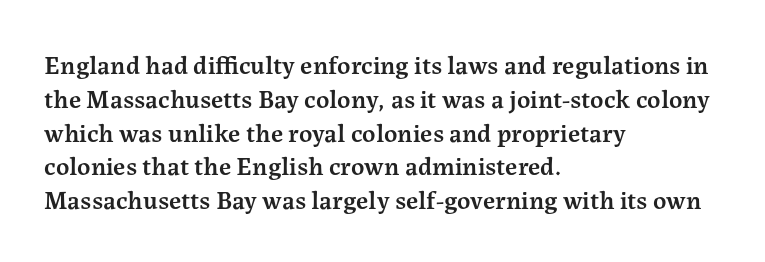
The image shows 26 px text type, upright; set left-aligned, normal line spacing (1.3x), normal letter spacing, not underlined.
